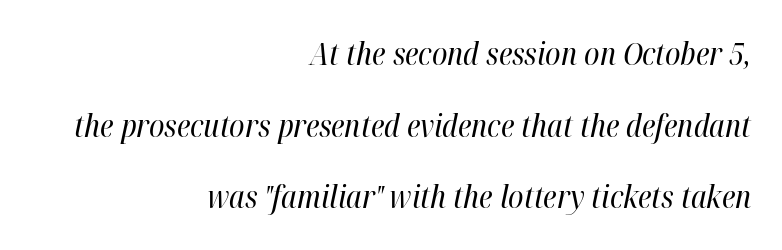
Honestly, the letter spacing is just normal — you wouldn't notice it. Stem width sits at or under what a default text font uses. The glyphs look as if they've been sheared to an angle. These lines are set flush right with a ragged left edge.
